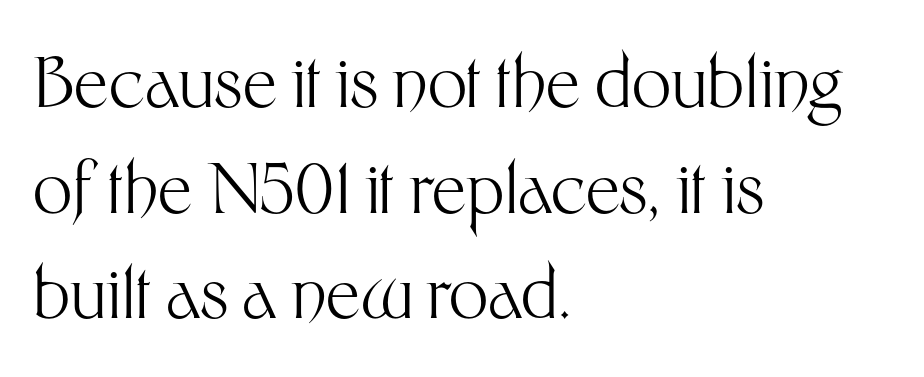
{"serif": "no", "italic": "no", "bold": "no", "weight": "light", "width": "normal", "stroke_contrast": "medium", "x_height": "medium", "monospaced": "no", "underline": "no", "align": "left", "line_spacing": "normal", "line_spacing_ratio": 1.53, "letter_spacing": "normal", "letter_spacing_em": 0.0, "glyph_px": 69}
